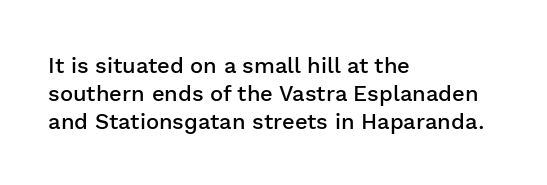
Q: Is the text bold? A: Semi-bold.
Q: Is the text italic (slanted)? A: No, it is upright.
Q: Is the text underlined? A: No.
Q: How is the paragraph aligned? A: Left-aligned.
Q: Is the spacing between letters normal or unusually wide? A: Normal.
Q: Is the spacing between lines tight, normal or loose? A: Normal.
